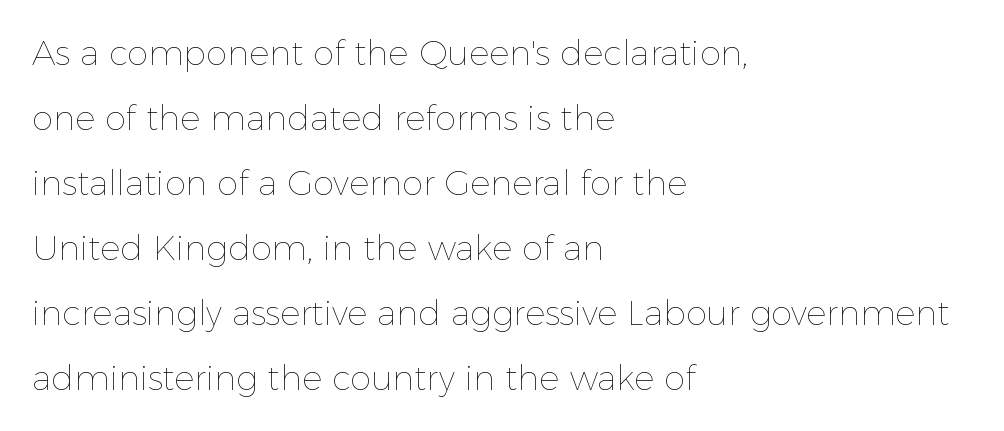
The space beneath each line is pristine and unruled. Stems and bowls with no extra thickness — not bold. Is this a fixed-width face? No — the glyphs have proportional, varying widths. These lines were composed using upright roman letters. Line starts are locked; line ends wander. Rows of type keep a wide berth in the vertical direction.
